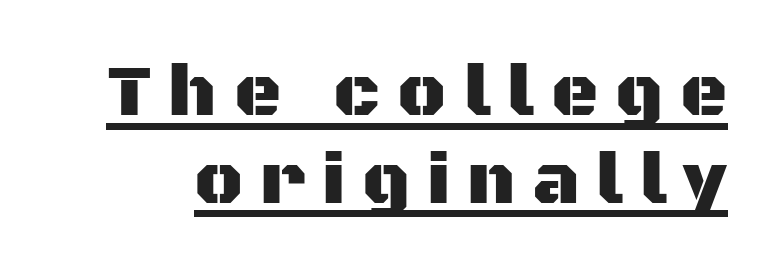
{"serif": "no", "italic": "no", "width": "normal", "stroke_contrast": "medium", "x_height": "large", "monospaced": "no", "underline": "yes", "line_spacing_ratio": 1.2, "letter_spacing": "wide", "letter_spacing_em": 0.23, "glyph_px": 73}
